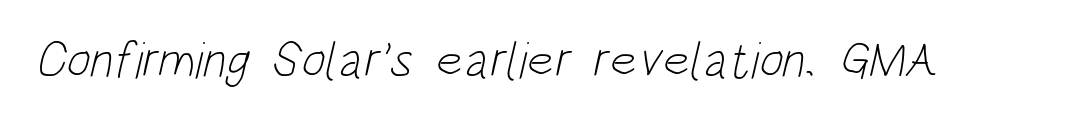
{"serif": "no", "bold": "no", "weight": "light", "width": "condensed", "stroke_contrast": "low", "x_height": "large", "monospaced": "no", "underline": "no", "letter_spacing": "normal", "letter_spacing_em": 0.0, "glyph_px": 51}
